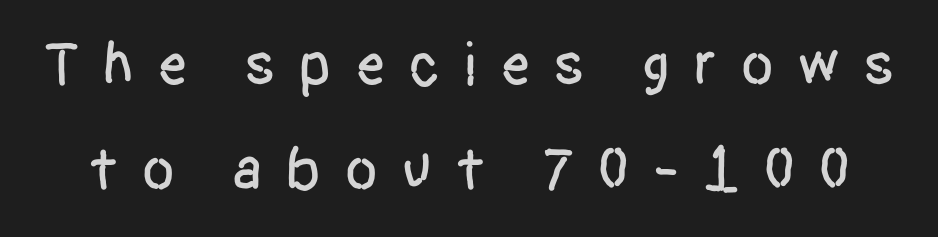
The letters are spread apart with noticeably loose tracking. Spacing verdict: proportional, widths tailored to each character. Just letters on the line, the space beneath them empty. The type sits square on the baseline with zero lean. Look at the bottom of the vertical strokes: they stop flat, with no serifs.
